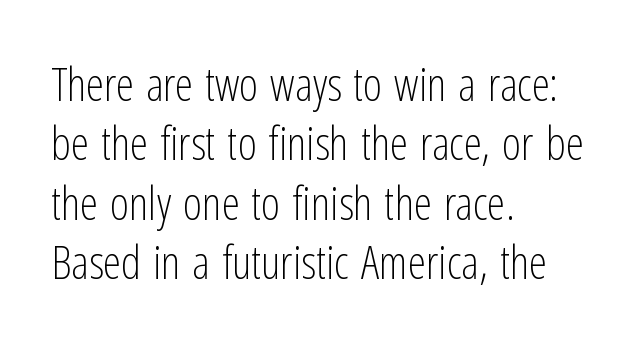
Q: Is the text bold? A: No.
Q: Is the text italic (slanted)? A: No, it is upright.
Q: Is the typeface a serif or a sans-serif typeface? A: Sans-serif.
Q: Is the text underlined? A: No.
Q: How is the paragraph aligned? A: Left-aligned.
Q: Is the spacing between letters normal or unusually wide? A: Normal.
Q: Is the spacing between lines tight, normal or loose? A: Normal.
Q: Width (condensed, normal, or wide)? A: Condensed.
Q: Stroke contrast? A: Low.
Q: x-height? A: Medium.
Q: Monospaced? A: No.
